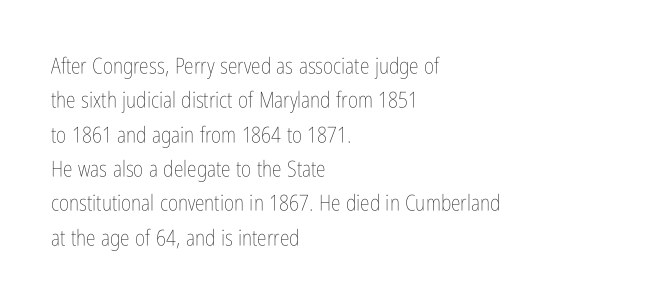
Q: Is the text bold? A: No.
Q: Is the text italic (slanted)? A: No, it is upright.
Q: Is the text underlined? A: No.
Q: How is the paragraph aligned? A: Left-aligned.
Q: Is the spacing between letters normal or unusually wide? A: Normal.
Q: Is the spacing between lines tight, normal or loose? A: Normal.
